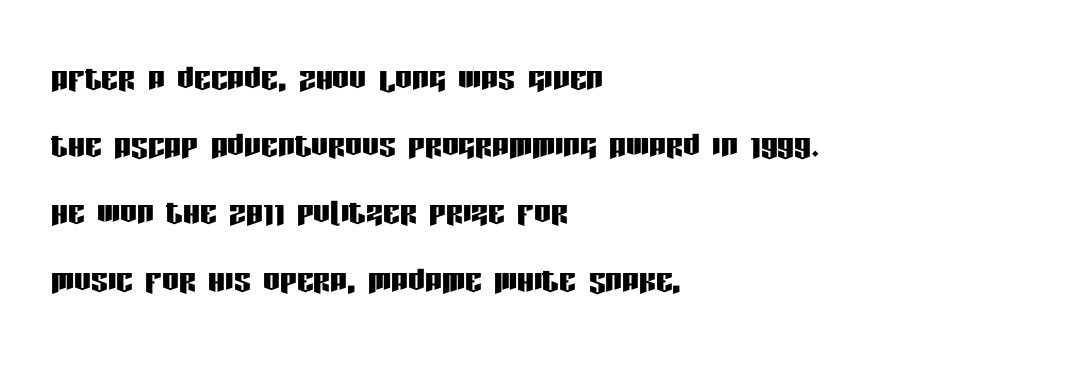
Q: Is the text italic (slanted)? A: No, it is upright.
Q: Is the typeface a serif or a sans-serif typeface? A: Sans-serif.
Q: Is the text underlined? A: No.
Q: How is the paragraph aligned? A: Left-aligned.
Q: Is the spacing between letters normal or unusually wide? A: Normal.
Q: Is the spacing between lines tight, normal or loose? A: Normal.
Q: Width (condensed, normal, or wide)? A: Condensed.
Q: Stroke contrast? A: Low.
Q: x-height? A: Large.
Q: Monospaced? A: No.
